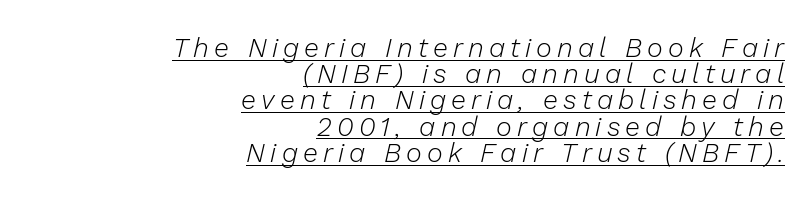
Q: Is the text bold? A: No.
Q: Is the text italic (slanted)? A: Yes, it leans right by about 13 degrees.
Q: Is the text underlined? A: Yes.
Q: How is the paragraph aligned? A: Right-aligned.
Q: Is the spacing between lines tight, normal or loose? A: Tight.
